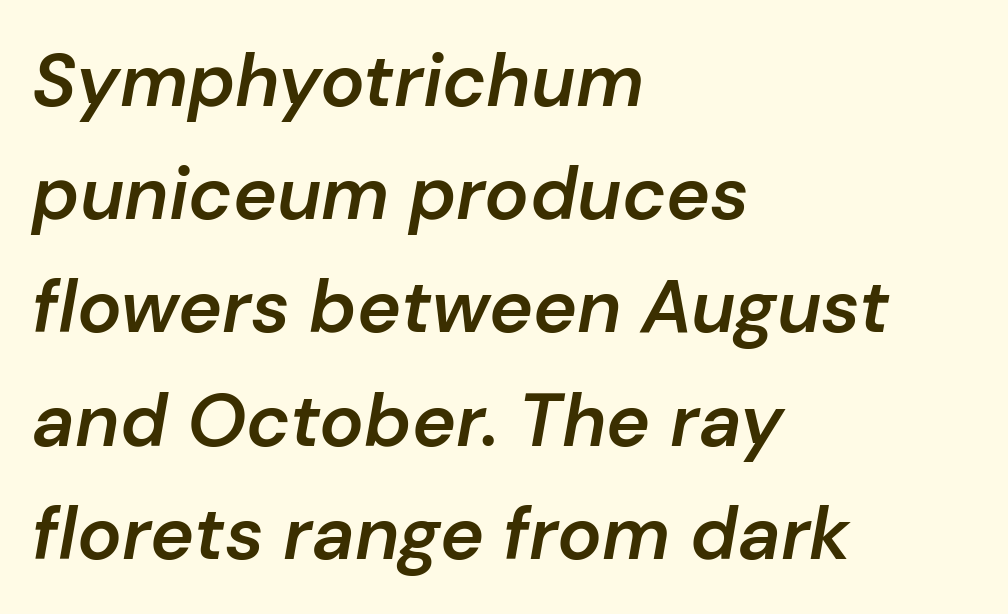
The image shows 74 px semibold type, italic (leaning right); set left-aligned, normal line spacing (1.53x), normal letter spacing, not underlined; low stroke contrast and a medium x-height.
